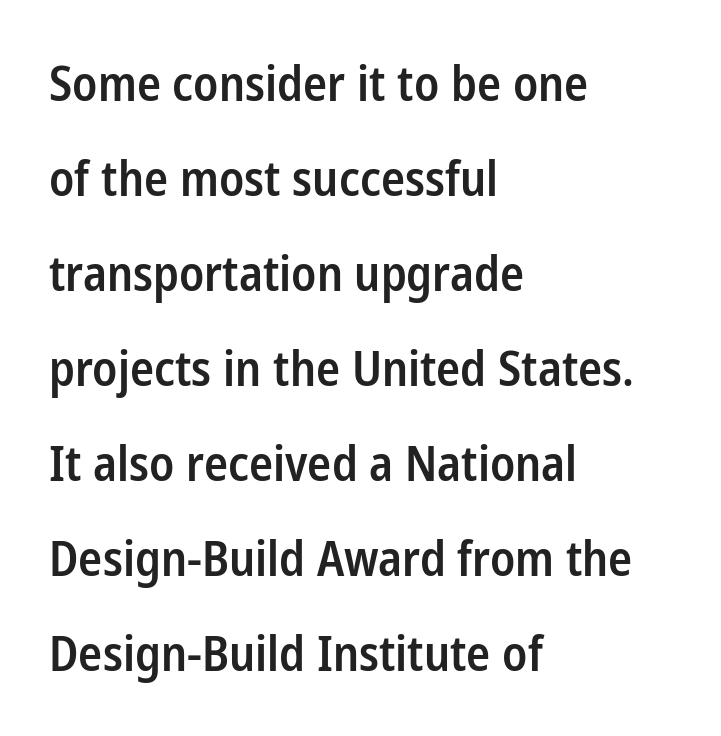
Q: Is the text bold? A: Semi-bold.
Q: Is the text italic (slanted)? A: No, it is upright.
Q: Is the typeface a serif or a sans-serif typeface? A: Sans-serif.
Q: Is the text underlined? A: No.
Q: How is the paragraph aligned? A: Left-aligned.
Q: Is the spacing between letters normal or unusually wide? A: Normal.
Q: Is the spacing between lines tight, normal or loose? A: Loose.
Q: Width (condensed, normal, or wide)? A: Condensed.
Q: Stroke contrast? A: Low.
Q: x-height? A: Medium.
Q: Monospaced? A: No.
